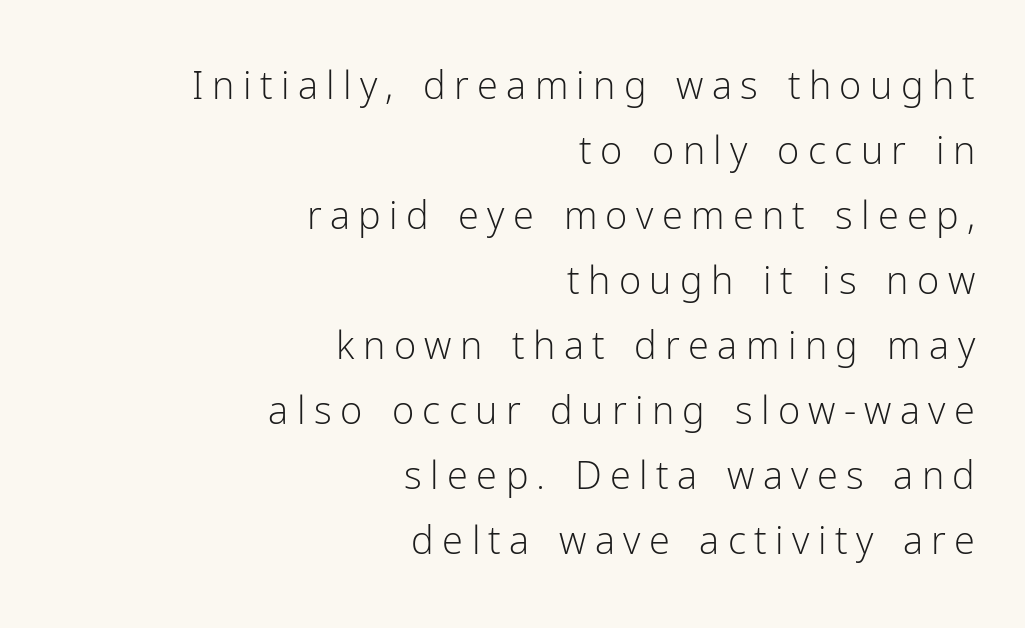
The image shows 38 px light sans-serif type, upright; set right-aligned, line spacing 1.71x, unusually wide letter spacing (+0.22 em), not underlined; low stroke contrast and a medium x-height.
